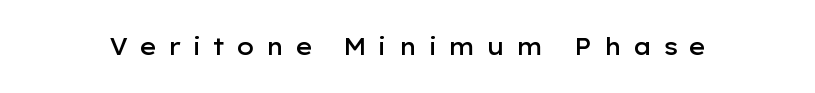
Q: Is the text bold? A: Semi-bold.
Q: Is the text italic (slanted)? A: No, it is upright.
Q: Is the text underlined? A: No.
Q: Is the spacing between letters normal or unusually wide? A: Unusually wide.
